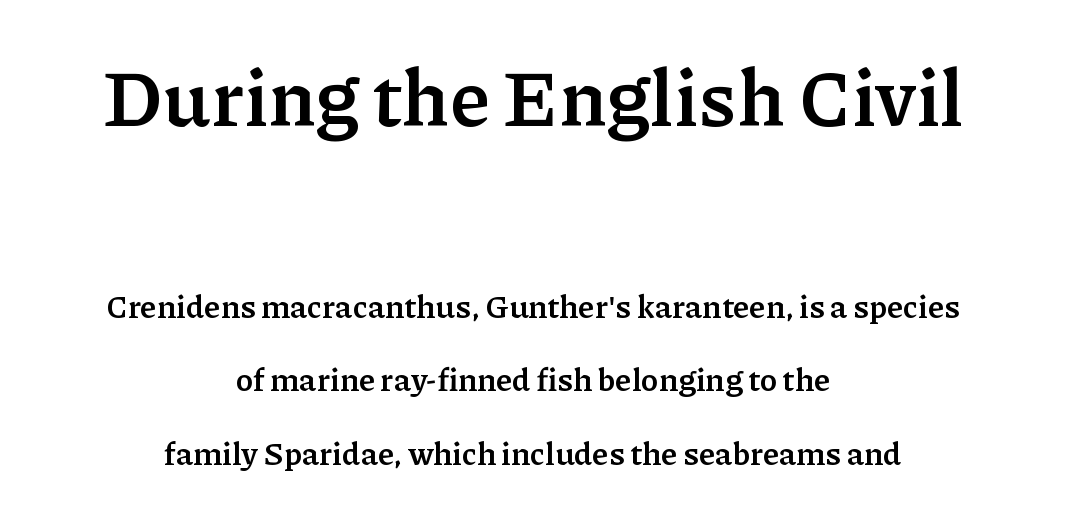
Characters follow at the spacing the type designer built in. The face used here is proportionally spaced, like ordinary book or web type. The paragraph shown floats in the horizontal middle. In terms of leading, this rendering errs on the spacious side. Classification — serif.
